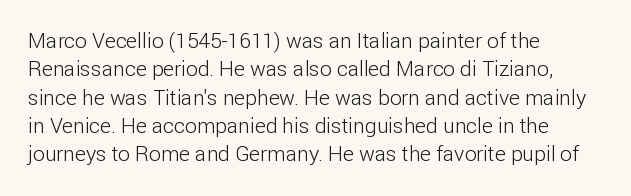
Evenly set lines give the paragraph a standard silhouette. Students, note that the glyphs here touch the page at normal intervals. In terms of posture, this sample is upright. Typeset ragged right — the left edge is the straight one.
